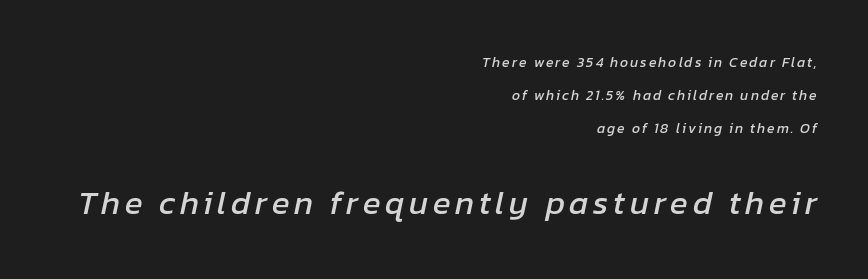
Slanted lettering throughout. The block of text is sparse from top to bottom, with ample space between rows. These two chunks differ in scale, with the bottom chunk taking the larger measure. This rendering uses right alignment, leaving the left contour irregular.
